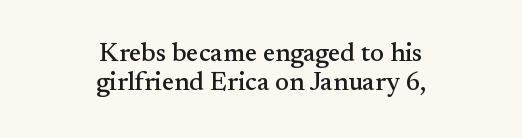
Q: Is the text italic (slanted)? A: No, it is upright.
Q: Is the text underlined? A: No.
Q: How is the paragraph aligned? A: Centered.
Q: Is the spacing between letters normal or unusually wide? A: Normal.
Q: Is the spacing between lines tight, normal or loose? A: Tight.
